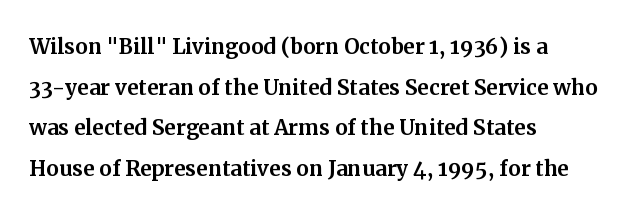
Q: Is the text italic (slanted)? A: No, it is upright.
Q: Is the typeface a serif or a sans-serif typeface? A: Serif.
Q: Is the text underlined? A: No.
Q: How is the paragraph aligned? A: Left-aligned.
Q: Is the spacing between letters normal or unusually wide? A: Normal.
Q: Is the spacing between lines tight, normal or loose? A: Normal.
Q: Width (condensed, normal, or wide)? A: Normal.
Q: Stroke contrast? A: Medium.
Q: x-height? A: Medium.
Q: Monospaced? A: No.
